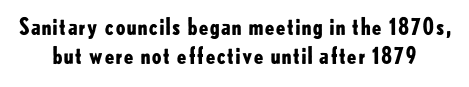
The image shows 23 px bold type, upright; set normal line spacing (1.26x), normal letter spacing, not underlined.
